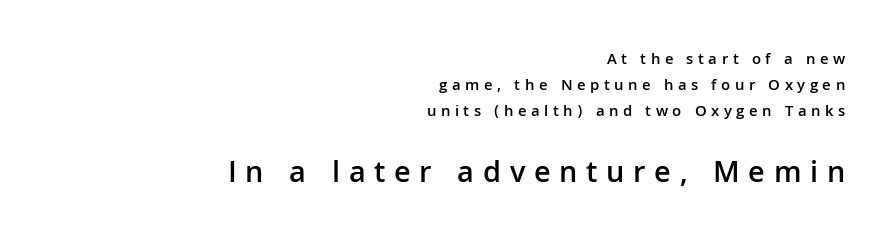
{"serif": "no", "italic": "no", "bold": "semi", "weight": "semibold", "width": "normal", "stroke_contrast": "low", "x_height": "medium", "monospaced": "no", "underline": "no", "align": "right", "line_spacing": "normal", "line_spacing_ratio": 1.63, "letter_spacing": "wide", "letter_spacing_em": 0.28, "larger_block": "second", "size_ratio": 1.94, "glyph_px": 31}
